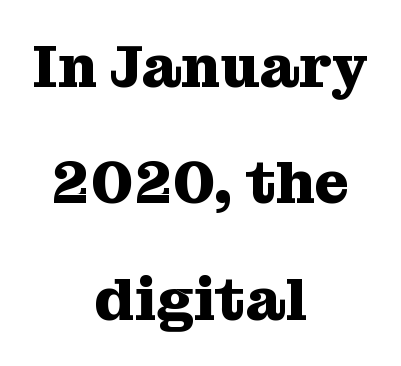
The image shows 60 px heavy serif type, upright; set centered, loose line spacing (1.94x), normal letter spacing, not underlined; medium stroke contrast and a medium x-height.
